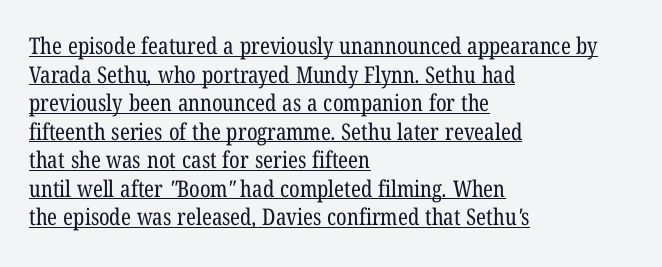
The image shows 23 px text type; set left-aligned, line spacing 1.24x, normal letter spacing, underlined.
